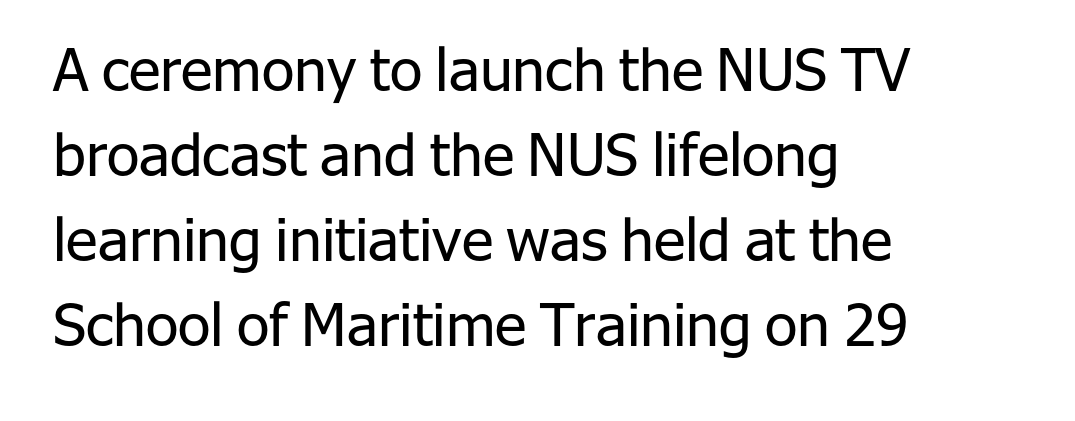
The image shows 59 px regular-weight sans-serif type, upright; set left-aligned, normal line spacing (1.44x), normal letter spacing, not underlined; low stroke contrast and a medium x-height.
